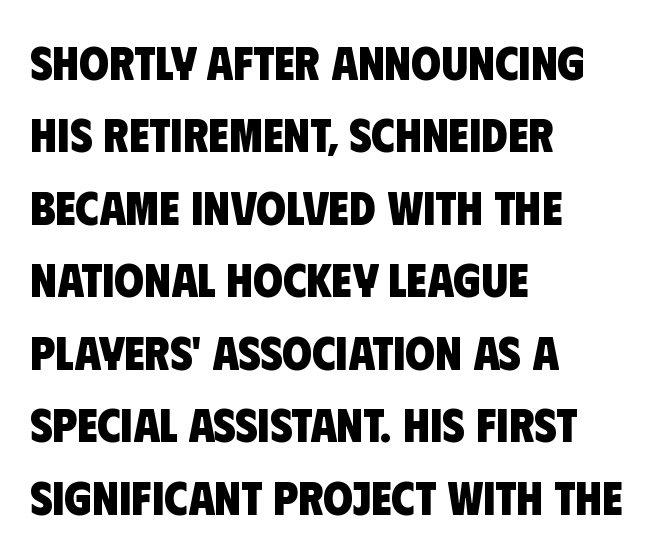
Q: Is the text bold? A: Yes.
Q: Is the typeface a serif or a sans-serif typeface? A: Sans-serif.
Q: Is the text underlined? A: No.
Q: How is the paragraph aligned? A: Left-aligned.
Q: Is the spacing between letters normal or unusually wide? A: Normal.
Q: Is the spacing between lines tight, normal or loose? A: Normal.
Q: Width (condensed, normal, or wide)? A: Condensed.
Q: Stroke contrast? A: Low.
Q: x-height? A: Large.
Q: Monospaced? A: No.
